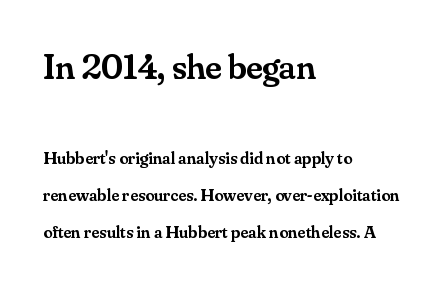
The image shows 36 px semibold serif type, upright; set left-aligned, loose line spacing (2.06x), normal letter spacing, not underlined; the first (top) block is 2.0x larger; medium stroke contrast and a small x-height.
